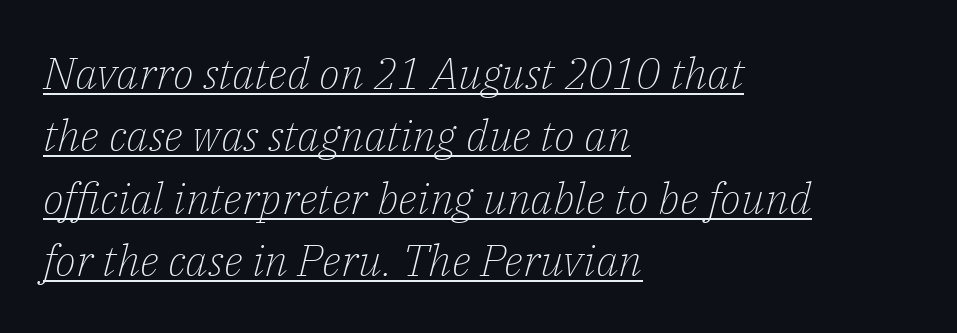
{"serif": "yes", "italic": "yes", "lean": "right", "slant_degrees": 14, "bold": "no", "weight": "light", "width": "normal", "stroke_contrast": "low", "x_height": "medium", "monospaced": "no", "underline": "yes", "align": "left", "line_spacing": "normal", "line_spacing_ratio": 1.42, "letter_spacing": "normal", "letter_spacing_em": 0.0, "glyph_px": 44}
